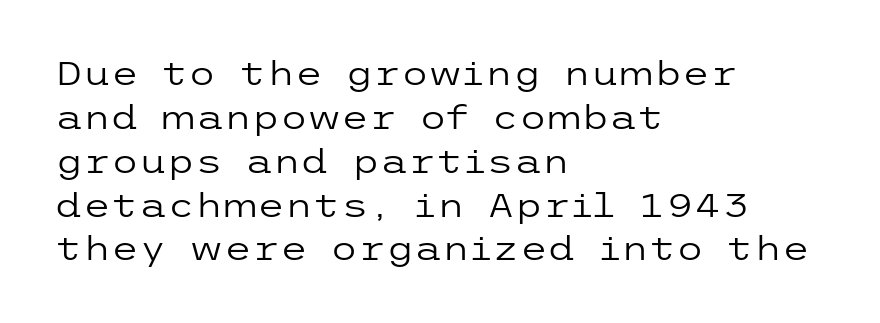
The image shows 32 px regular-weight, wide sans-serif type, upright; set left-aligned, normal line spacing (1.37x), normal letter spacing, not underlined; low stroke contrast and a medium x-height.
